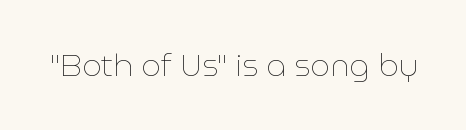
{"italic": "no", "bold": "no", "weight": "thin", "width": "normal", "stroke_contrast": "low", "x_height": "medium", "monospaced": "no", "underline": "no", "letter_spacing": "normal", "letter_spacing_em": 0.0, "glyph_px": 31}
